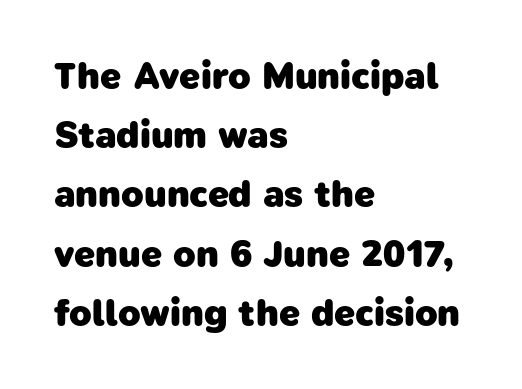
The image shows 37 px heavy sans-serif type; set left-aligned, normal line spacing (1.6x), normal letter spacing, not underlined; low stroke contrast and a medium x-height.
